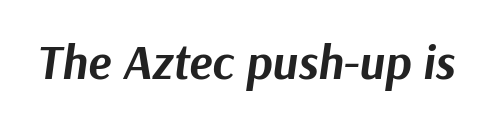
The image shows 48 px bold type, italic (leaning right); set normal letter spacing, not underlined; medium stroke contrast and a medium x-height.
